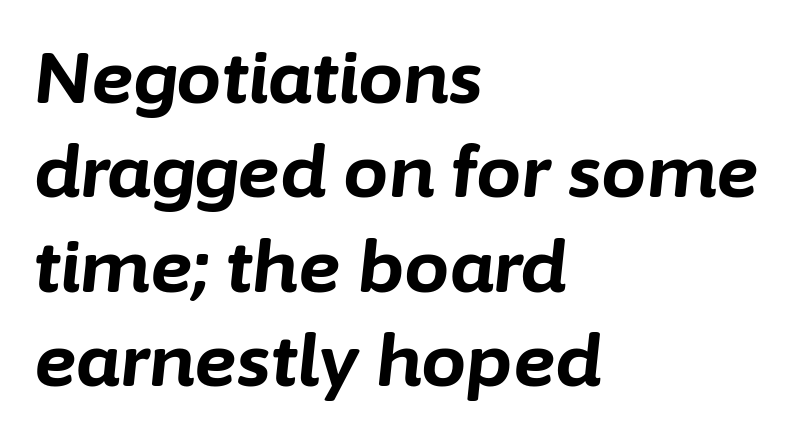
The image shows 72 px bold type, italic (leaning right); set left-aligned, normal line spacing (1.31x), normal letter spacing, not underlined; low stroke contrast and a medium x-height.
